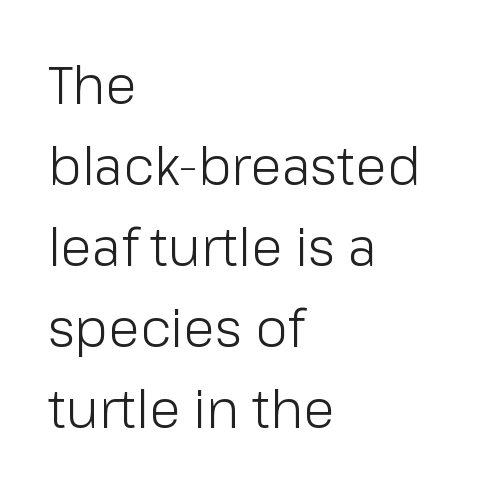
Bold? No — there's no thickening of the strokes. The passage is arranged the way most books set body copy — flush left. A typesetter would label this face a sans. Students, observe: this is what conventionally led text looks like. The letters advance in unequal steps, a hallmark of proportional type.
